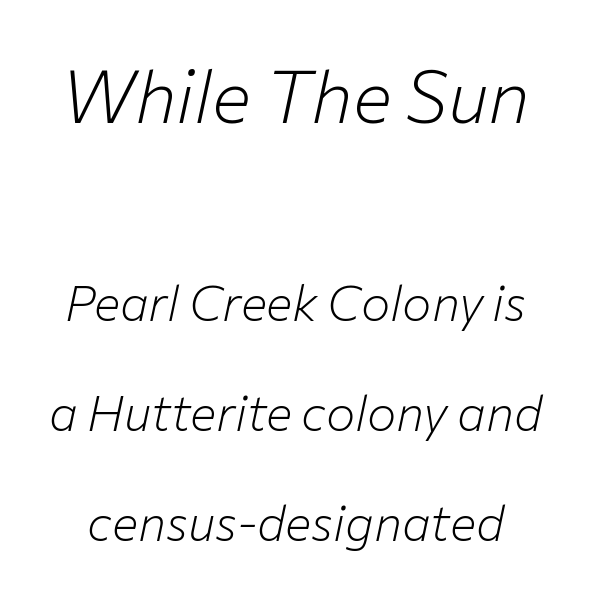
It's the slanting kind of type. Bigger letters appear in the top chunk; the bottom chunk is reduced. Stroke mass is kept to a normal reading level or below. Does the leading feel generous? Absolutely, it's lavish. Students, note that the glyphs here touch the page at normal intervals.
